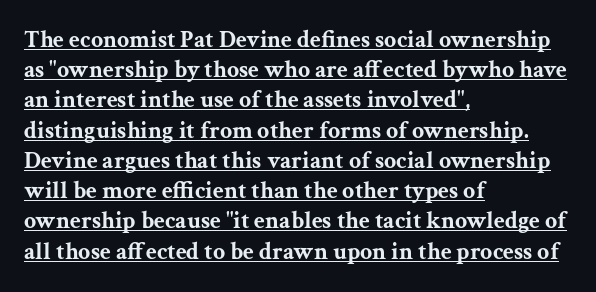
The image shows 24 px bold type, upright; set left-aligned, normal line spacing (1.26x), normal letter spacing, underlined.
